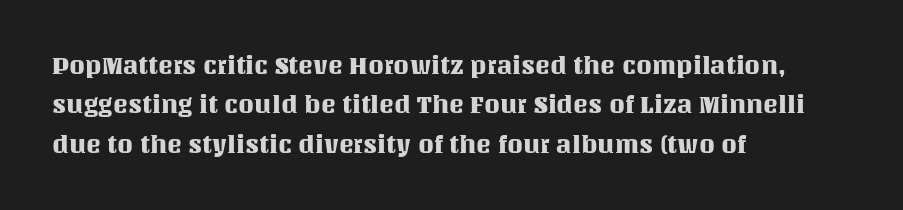
{"italic": "no", "underline": "no", "align": "left", "line_spacing": "normal", "line_spacing_ratio": 1.58, "letter_spacing": "normal", "letter_spacing_em": 0.0, "glyph_px": 25}
